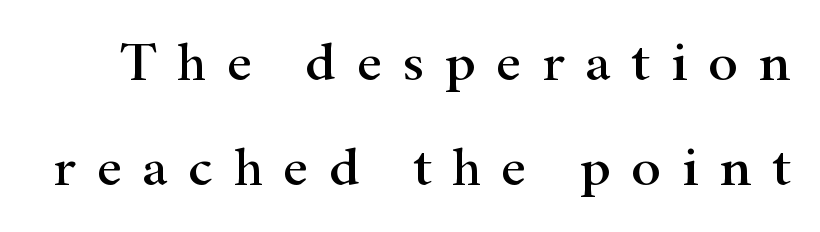
{"serif": "yes", "italic": "no", "width": "wide", "stroke_contrast": "high", "x_height": "small", "monospaced": "no", "underline": "no", "line_spacing_ratio": 1.88, "letter_spacing": "wide", "letter_spacing_em": 0.36, "glyph_px": 56}
